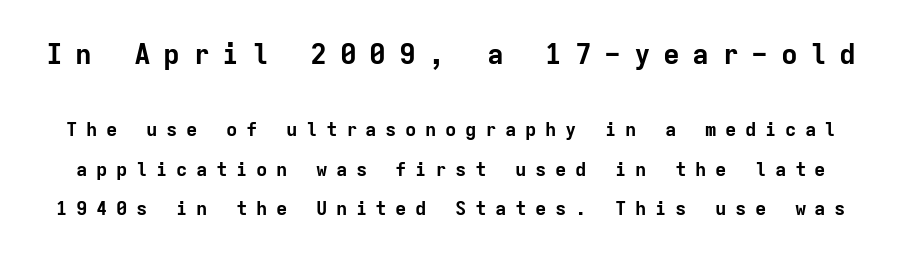
Quick note: interline space is abundant. The type sits square on the baseline with zero lean. You could count columns in this text — the font is strictly monospaced. The font family rendered here belongs to the sans-serif group. In terms of weight, the rendering is a true, heavy bold.
